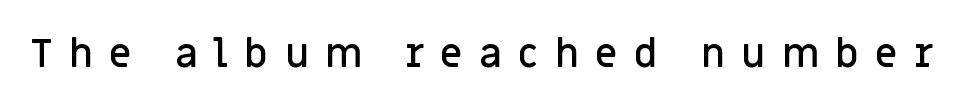
{"serif": "no", "italic": "no", "bold": "semi", "weight": "semibold", "width": "normal", "stroke_contrast": "low", "x_height": "large", "monospaced": "no", "underline": "no", "letter_spacing": "wide", "letter_spacing_em": 0.4, "glyph_px": 40}
